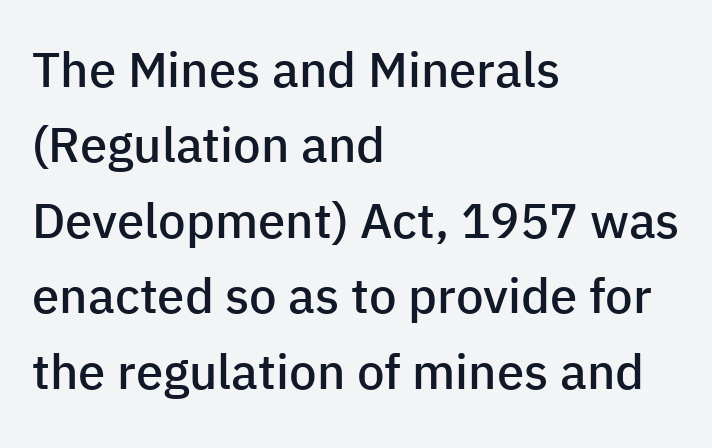
The image shows 49 px semibold sans-serif type, upright; set left-aligned, normal line spacing (1.54x), normal letter spacing, not underlined; low stroke contrast and a medium x-height.
